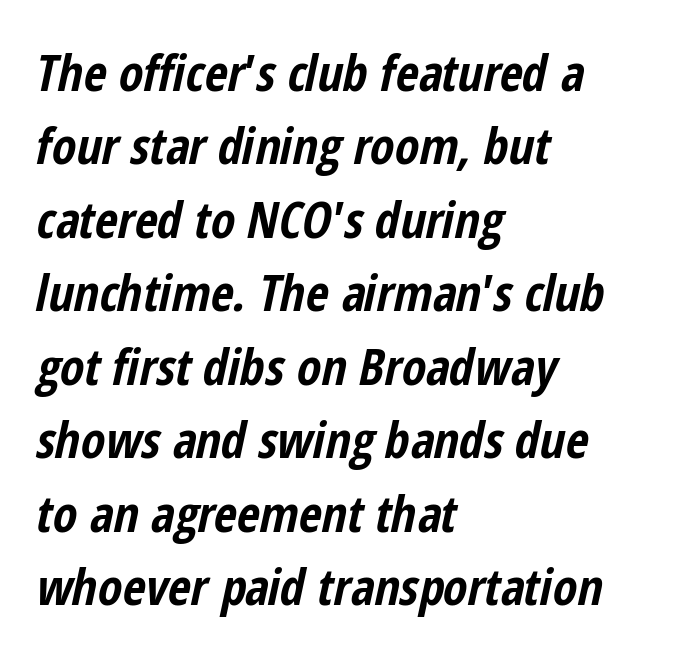
The image shows 50 px bold, condensed type, italic (leaning right); set left-aligned, normal line spacing (1.47x), normal letter spacing, not underlined; low stroke contrast and a medium x-height.
